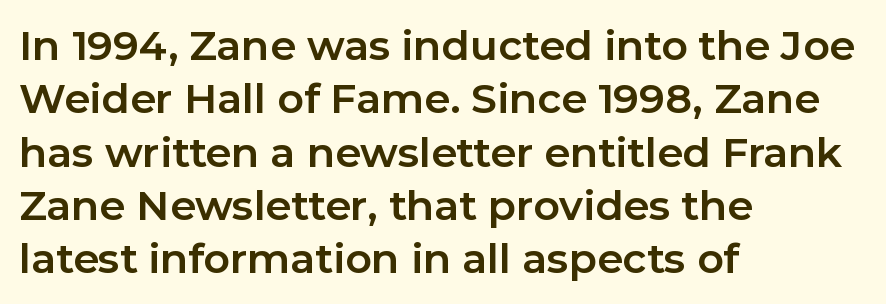
{"serif": "no", "italic": "no", "bold": "yes", "weight": "bold", "width": "normal", "stroke_contrast": "low", "x_height": "medium", "monospaced": "no", "underline": "no", "align": "left", "line_spacing": "normal", "line_spacing_ratio": 1.3, "letter_spacing": "normal", "letter_spacing_em": 0.0, "glyph_px": 41}
